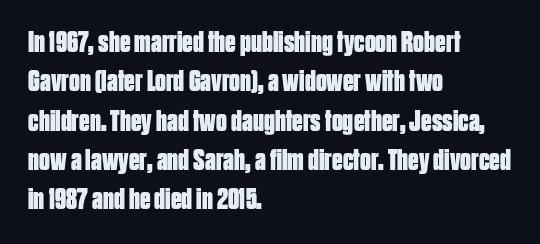
The image shows 30 px bold, condensed sans-serif type, upright; set left-aligned, normal line spacing (1.31x), normal letter spacing, not underlined; low stroke contrast and a large x-height.
